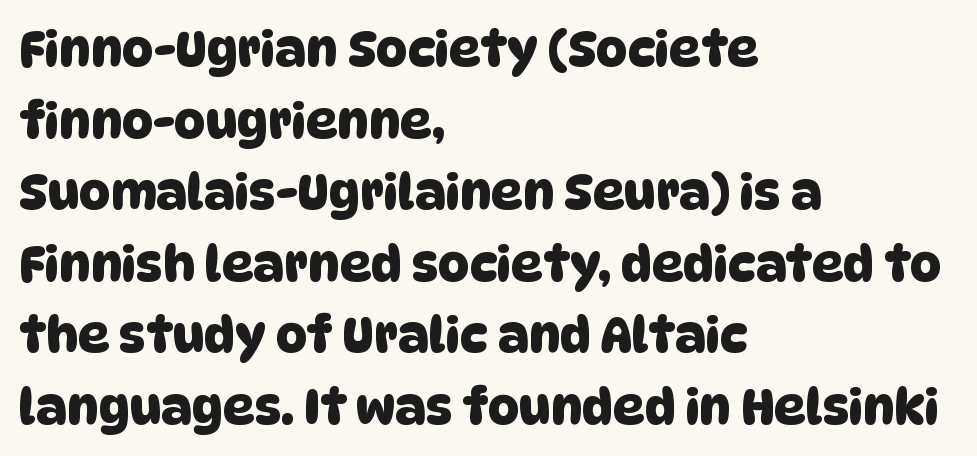
The image shows 49 px sans-serif type; set left-aligned, normal line spacing (1.46x), normal letter spacing, not underlined; low stroke contrast and a large x-height.
